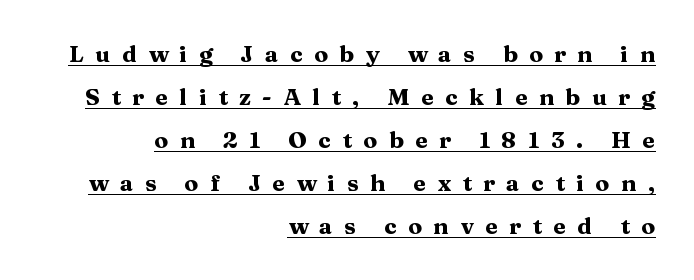
Q: Is the text bold? A: Yes.
Q: Is the text italic (slanted)? A: No, it is upright.
Q: Is the text underlined? A: Yes.
Q: How is the paragraph aligned? A: Right-aligned.
Q: Is the spacing between letters normal or unusually wide? A: Unusually wide.
